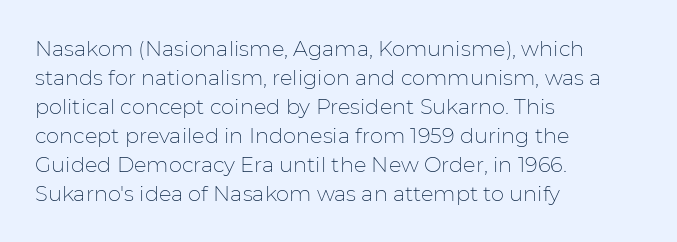
Letters rest on an invisible, unmarked baseline. Heaviness? Minimal to ordinary, like unemphasized prose. The rendering anchors every line to the left-hand side. The line-height multiplier appears to be the usual default.
